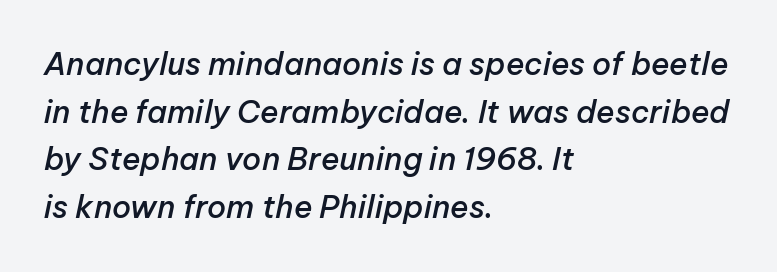
Q: Is the text bold? A: Semi-bold.
Q: Is the text italic (slanted)? A: Yes, it leans right by about 12 degrees.
Q: Is the text underlined? A: No.
Q: How is the paragraph aligned? A: Left-aligned.
Q: Is the spacing between letters normal or unusually wide? A: Normal.
Q: Is the spacing between lines tight, normal or loose? A: Normal.
Q: Width (condensed, normal, or wide)? A: Normal.
Q: Stroke contrast? A: Low.
Q: x-height? A: Medium.
Q: Monospaced? A: No.
